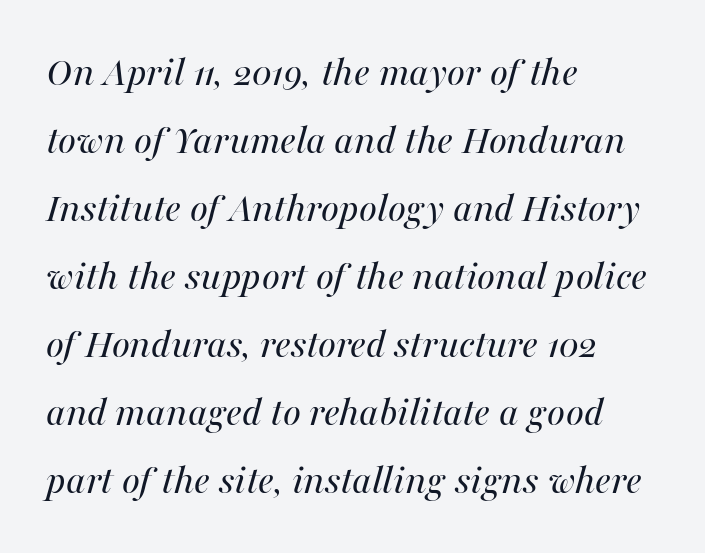
A student would call this left alignment; a typographer would say flush left, rag right. Quick note: interline space is typical. The strip under each line holds only bare page. In terms of posture, this sample is oblique. The letters advance in unequal steps, a hallmark of proportional type. Tracking value appears to be zero — textbook default spacing.
